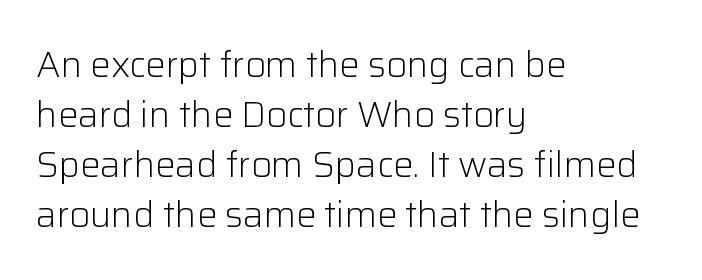
{"serif": "no", "italic": "no", "bold": "no", "weight": "light", "width": "normal", "stroke_contrast": "low", "x_height": "medium", "monospaced": "no", "underline": "no", "align": "left", "line_spacing": "normal", "line_spacing_ratio": 1.39, "letter_spacing": "normal", "letter_spacing_em": 0.0, "glyph_px": 36}
